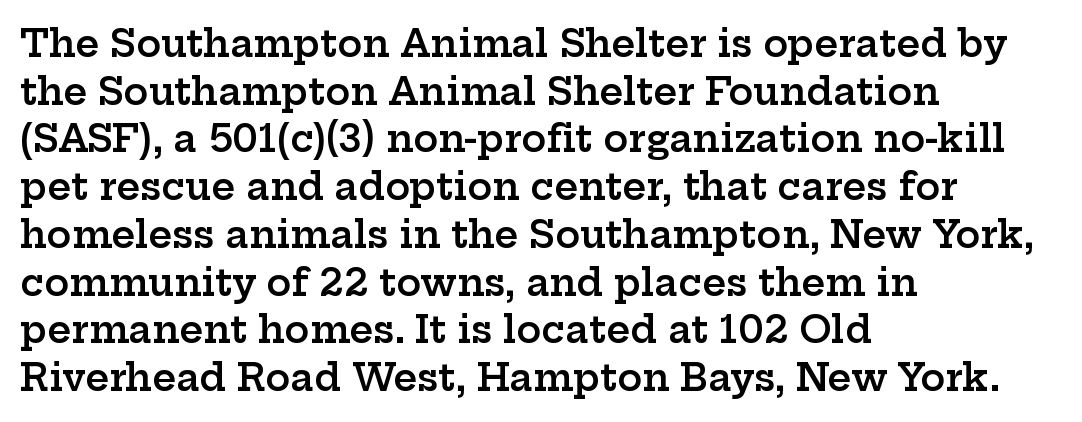
{"serif": "yes", "italic": "no", "bold": "semi", "weight": "semibold", "width": "wide", "stroke_contrast": "low", "x_height": "medium", "monospaced": "no", "underline": "no", "align": "left", "line_spacing": "normal", "line_spacing_ratio": 1.29, "letter_spacing": "normal", "letter_spacing_em": 0.0, "glyph_px": 37}
